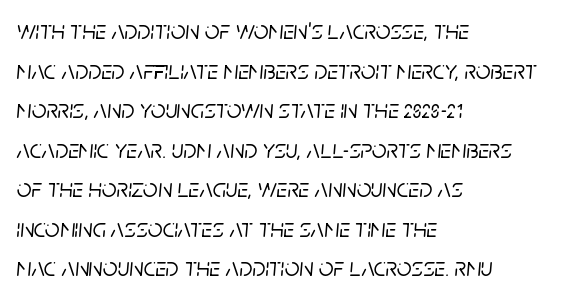
The image shows 26 px text type, italic (leaning right); set left-aligned, normal line spacing (1.52x), normal letter spacing, not underlined.
